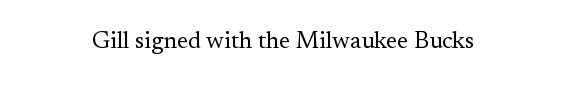
The image shows 24 px text type, upright; set normal letter spacing, not underlined.
